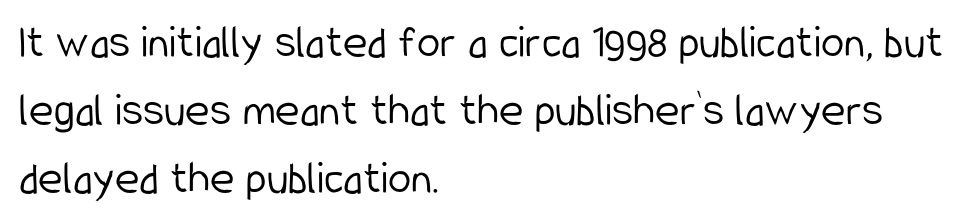
The passage shown stacks its lines at a standard gap. Typeset ragged right — the left edge is the straight one. How are the letters spaced? Ordinarily, with no added tracking. The letters stand upright; this is a roman face. Regarding serifs, this sample does without them. The words here are not underlined.
